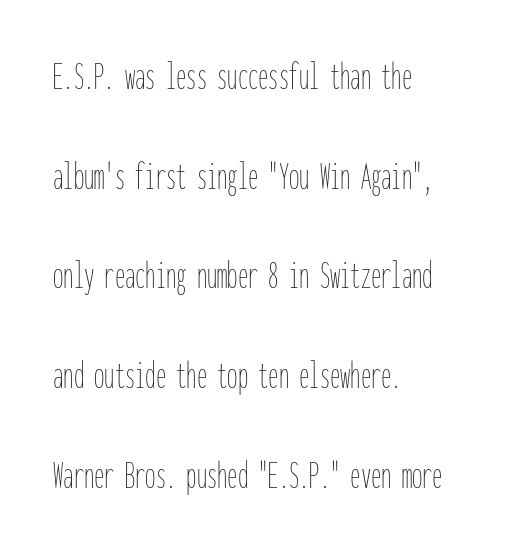
Q: Is the text bold? A: No.
Q: Is the text italic (slanted)? A: No, it is upright.
Q: Is the text underlined? A: No.
Q: How is the paragraph aligned? A: Left-aligned.
Q: Is the spacing between letters normal or unusually wide? A: Normal.
Q: Is the spacing between lines tight, normal or loose? A: Loose.
Q: Width (condensed, normal, or wide)? A: Condensed.
Q: Stroke contrast? A: Low.
Q: x-height? A: Medium.
Q: Monospaced? A: Yes.
